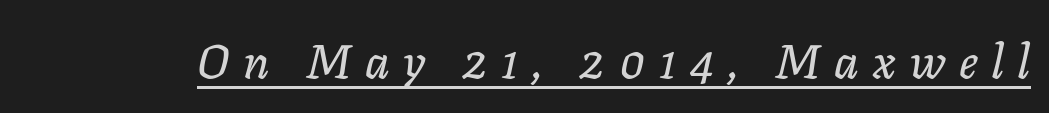
The image shows 47 px text type, italic (leaning right); set unusually wide letter spacing (+0.29 em), underlined; low stroke contrast and a medium x-height.
